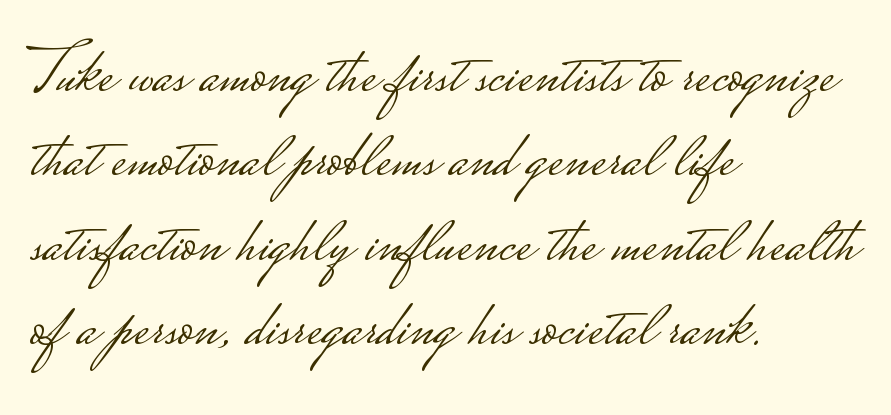
Q: Is the text bold? A: No.
Q: Is the text italic (slanted)? A: Yes.
Q: Is the typeface a serif or a sans-serif typeface? A: Sans-serif.
Q: Is the text underlined? A: No.
Q: How is the paragraph aligned? A: Left-aligned.
Q: Is the spacing between letters normal or unusually wide? A: Normal.
Q: Is the spacing between lines tight, normal or loose? A: Normal.
Q: Width (condensed, normal, or wide)? A: Wide.
Q: Stroke contrast? A: Low.
Q: Monospaced? A: No.
